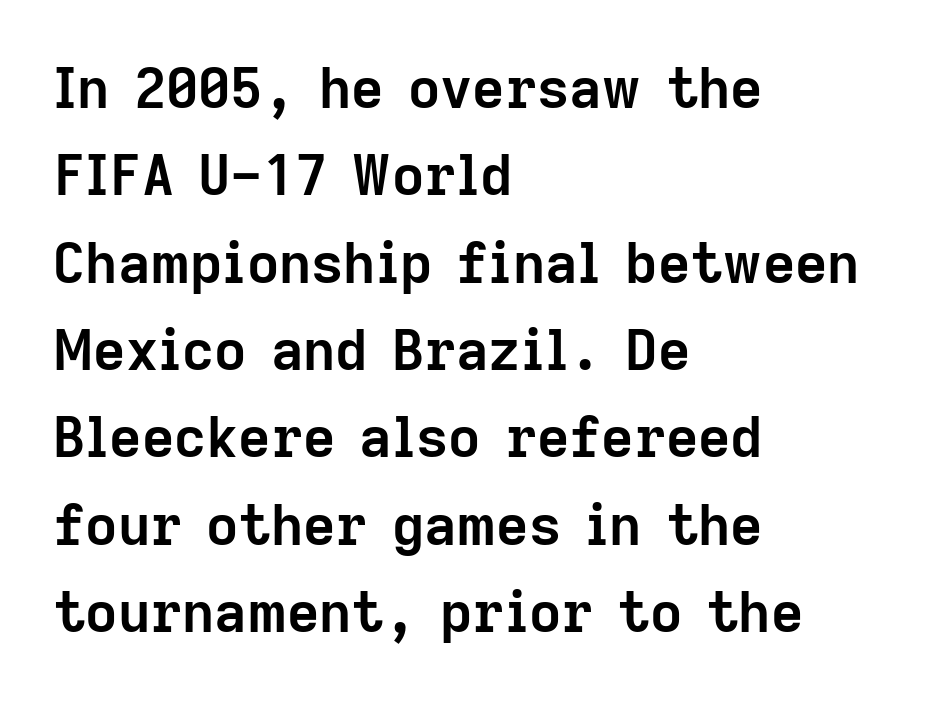
The image shows 56 px semibold sans-serif type, upright; set left-aligned, normal line spacing (1.56x), normal letter spacing, not underlined; low stroke contrast and a medium x-height.
